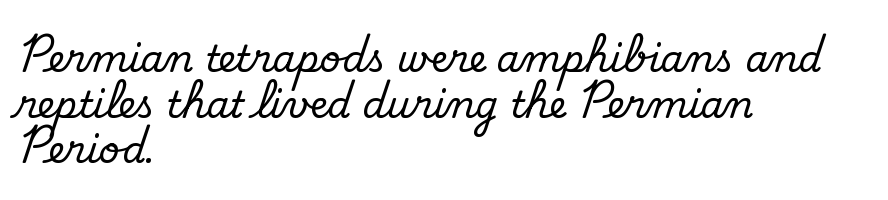
{"serif": "no", "bold": "no", "weight": "regular", "width": "normal", "stroke_contrast": "low", "x_height": "small", "monospaced": "no", "underline": "no", "align": "left", "line_spacing_ratio": 1.23, "letter_spacing": "normal", "letter_spacing_em": 0.0, "glyph_px": 37}
